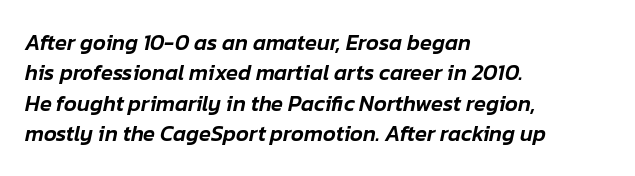
The line texture is even and compact thanks to regular tracking. The words here are not underlined. If you measured baseline to baseline, you'd find a middling distance. Line starts are locked; line ends wander. Would a proofreader flag this as italicized? Yes.
